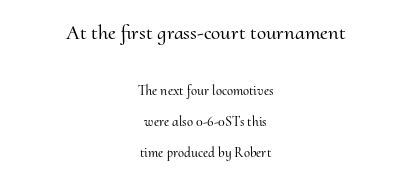
Q: Is the text italic (slanted)? A: No, it is upright.
Q: Is the text underlined? A: No.
Q: How is the paragraph aligned? A: Centered.
Q: Is the spacing between letters normal or unusually wide? A: Normal.
Q: Is the spacing between lines tight, normal or loose? A: Loose.
Q: Which block of text is set in a larger size, the first (top) or the second (bottom)? A: The first (top) one.
